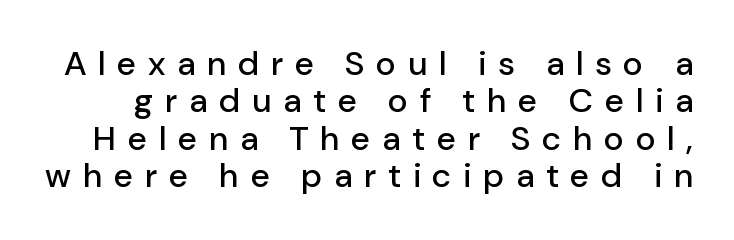
{"serif": "no", "italic": "no", "width": "normal", "stroke_contrast": "low", "x_height": "medium", "monospaced": "no", "underline": "no", "line_spacing": "tight", "line_spacing_ratio": 1.1, "letter_spacing": "wide", "letter_spacing_em": 0.34, "glyph_px": 34}
